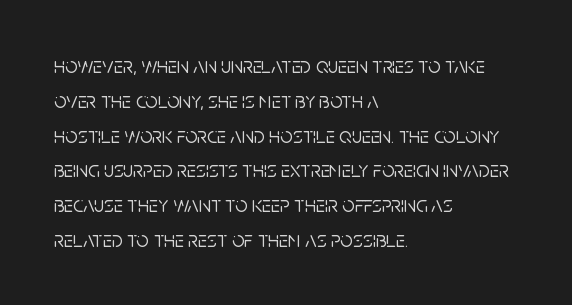
Q: Is the text italic (slanted)? A: No, it is upright.
Q: Is the text underlined? A: No.
Q: How is the paragraph aligned? A: Left-aligned.
Q: Is the spacing between letters normal or unusually wide? A: Normal.
Q: Is the spacing between lines tight, normal or loose? A: Normal.
